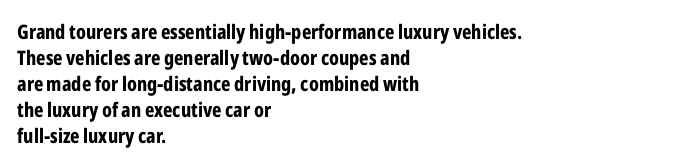
{"italic": "no", "bold": "yes", "underline": "no", "align": "left", "line_spacing": "normal", "line_spacing_ratio": 1.3, "letter_spacing": "normal", "letter_spacing_em": 0.0, "glyph_px": 20}
